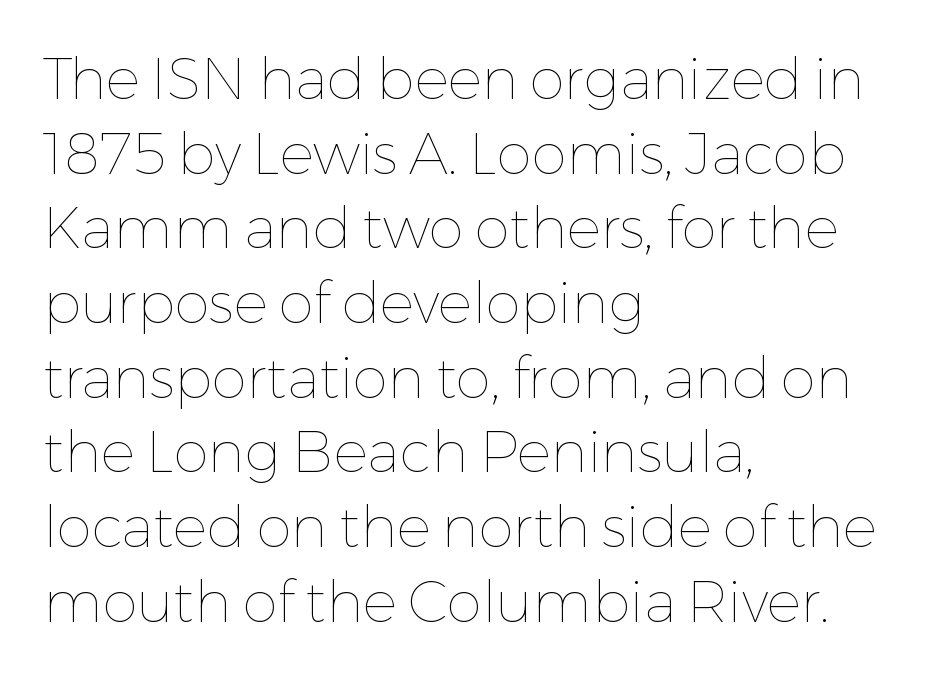
Posture: upright roman. The line texture is even and compact thanks to regular tracking. Heaviness? Minimal to ordinary, like unemphasized prose. These lines are rendered in a variable-pitch font.
